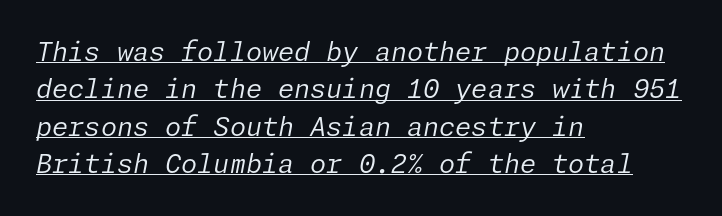
Has an underline been added? It has. The typography opts for an oblique posture over an upright one. Left-aligned paragraph, ragged on the right. This block has exactly the height ordinary leading produces. Observe the ordinary spacing: letters are neighbours, not strangers.
